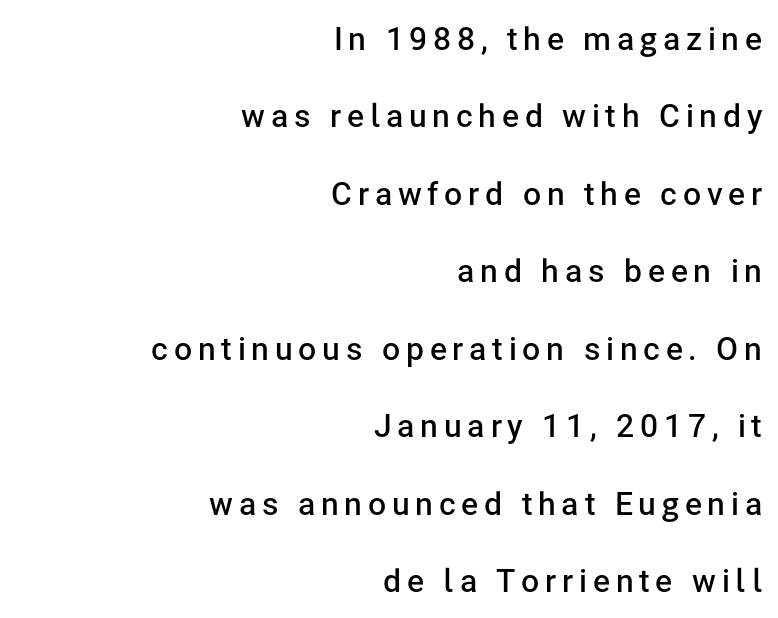
Q: Is the text bold? A: Semi-bold.
Q: Is the text italic (slanted)? A: No, it is upright.
Q: Is the typeface a serif or a sans-serif typeface? A: Sans-serif.
Q: Is the text underlined? A: No.
Q: How is the paragraph aligned? A: Right-aligned.
Q: Is the spacing between lines tight, normal or loose? A: Loose.
Q: Width (condensed, normal, or wide)? A: Normal.
Q: Stroke contrast? A: Low.
Q: x-height? A: Medium.
Q: Monospaced? A: No.
